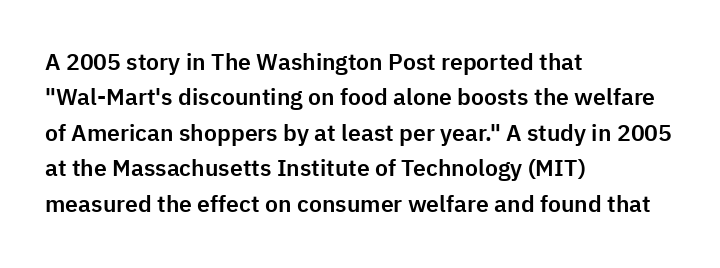
{"italic": "no", "underline": "no", "align": "left", "line_spacing": "normal", "line_spacing_ratio": 1.54, "letter_spacing": "normal", "letter_spacing_em": 0.0, "glyph_px": 23}
